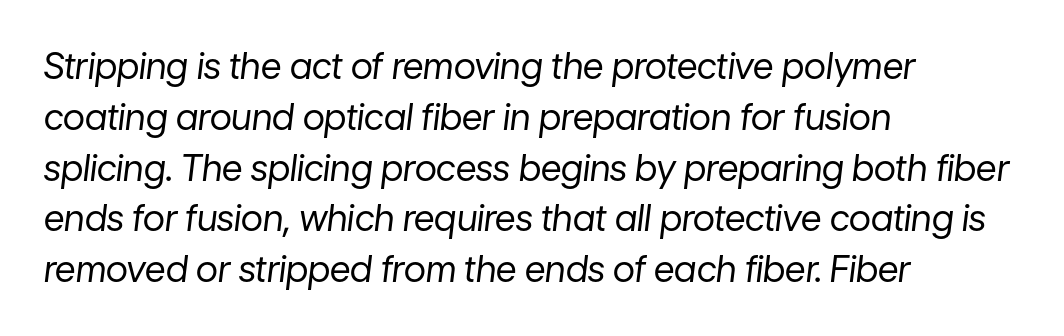
In terms of leading, this rendering sits right in the middle. Casual observation: everything's shoved over to the left. The rendering uses natural spacing where letterforms have individual widths. The space beneath each line is pristine and unruled. The font's italic variant was chosen for this text. No extra ink here — the face is not bold.
